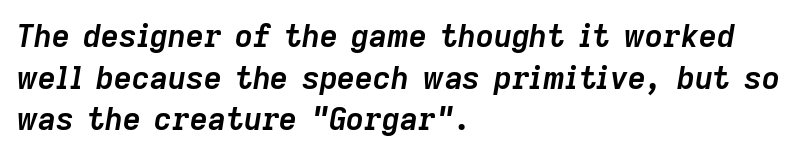
The image shows 31 px semibold type, italic (leaning right); set left-aligned, normal line spacing (1.34x), normal letter spacing, not underlined; low stroke contrast and a medium x-height.
